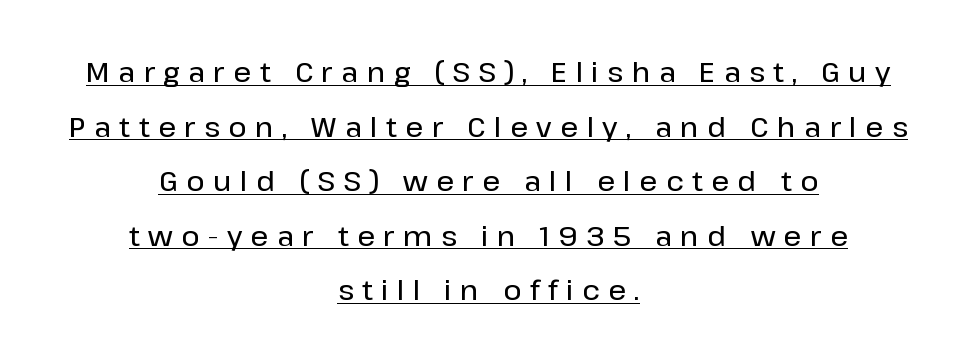
Is this a sans? Yes — the strokes have no serifs. How would I describe the line gaps? Wide and relaxed. Inter-character spacing is expanded well beyond the font's built-in metrics. Notice how the stems are strictly vertical — no italics here. The letters advance in unequal steps, a hallmark of proportional type.
